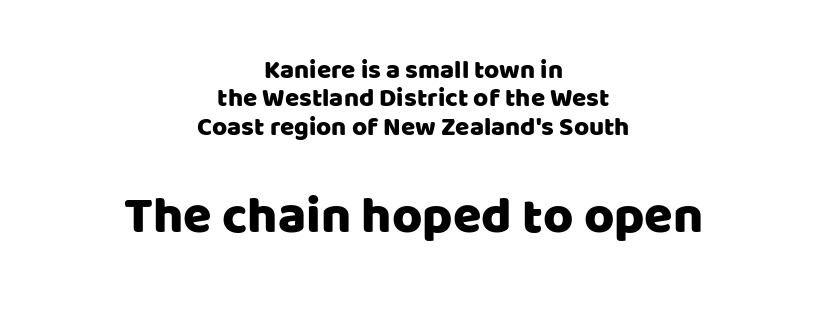
The image shows 52 px sans-serif type, upright; set centered, tight line spacing (1.09x), normal letter spacing, not underlined; the second (bottom) block is 2.0x larger; low stroke contrast and a large x-height.
